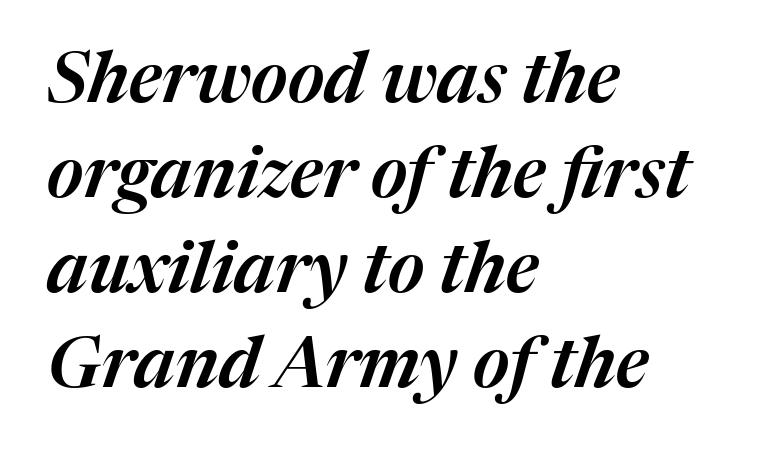
Q: Is the text italic (slanted)? A: Yes, it leans right by about 17 degrees.
Q: Is the text underlined? A: No.
Q: How is the paragraph aligned? A: Left-aligned.
Q: Is the spacing between letters normal or unusually wide? A: Normal.
Q: Is the spacing between lines tight, normal or loose? A: Normal.
Q: Width (condensed, normal, or wide)? A: Normal.
Q: Stroke contrast? A: Medium.
Q: x-height? A: Medium.
Q: Monospaced? A: No.
